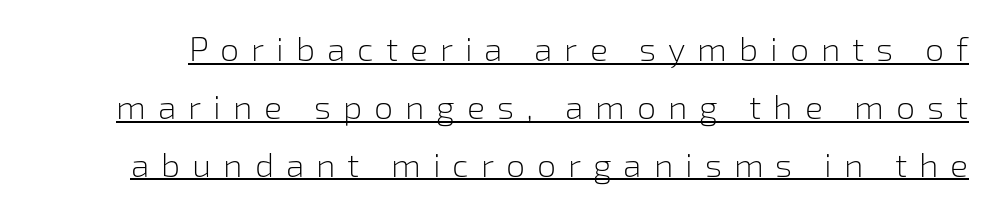
{"serif": "no", "italic": "no", "bold": "no", "weight": "light", "width": "normal", "stroke_contrast": "low", "x_height": "medium", "monospaced": "no", "underline": "yes", "line_spacing": "normal", "line_spacing_ratio": 1.7, "letter_spacing": "wide", "letter_spacing_em": 0.35, "glyph_px": 34}
